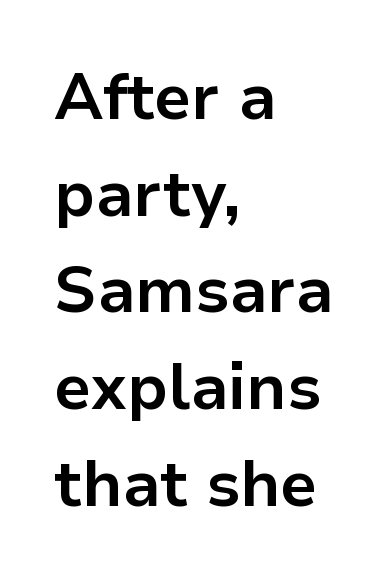
Which margin do the lines hug? The left one — the right edge is uneven. This rendering features lettering with no underline. Do the characters align in a grid? No, the font is proportional. The face used here has the dense, thick strokes of a bold.
